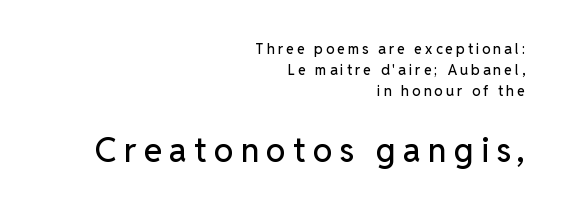
{"serif": "no", "italic": "no", "width": "normal", "stroke_contrast": "low", "x_height": "medium", "monospaced": "no", "underline": "no", "align": "right", "line_spacing": "normal", "line_spacing_ratio": 1.5, "letter_spacing": "wide", "letter_spacing_em": 0.22, "larger_block": "second", "size_ratio": 2.36, "glyph_px": 33}
